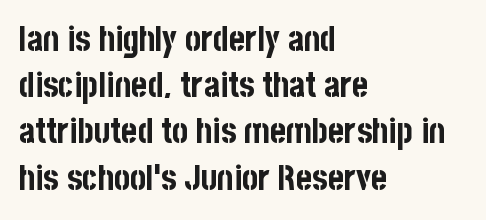
Q: Is the text bold? A: Yes.
Q: Is the text italic (slanted)? A: No, it is upright.
Q: Is the typeface a serif or a sans-serif typeface? A: Sans-serif.
Q: Is the text underlined? A: No.
Q: How is the paragraph aligned? A: Left-aligned.
Q: Is the spacing between letters normal or unusually wide? A: Normal.
Q: Is the spacing between lines tight, normal or loose? A: Normal.
Q: Width (condensed, normal, or wide)? A: Condensed.
Q: Stroke contrast? A: Low.
Q: x-height? A: Large.
Q: Monospaced? A: No.
